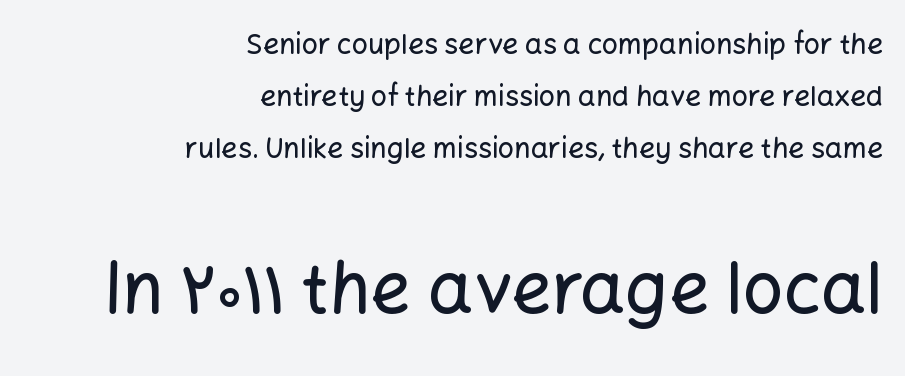
The image shows 71 px sans-serif type, upright; set right-aligned, line spacing 1.85x, normal letter spacing, not underlined; the second (bottom) block is 2.54x larger; low stroke contrast and a medium x-height.
